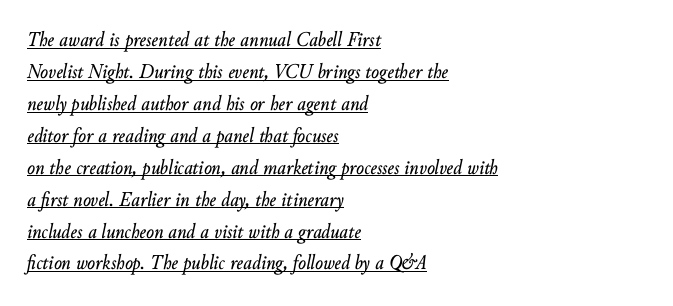
The ragged edge is on the right, which tells us the setting is flush left. Looks like someone drew a line under every word here. The glyphs look as if they've been sheared to an angle. The tracking reads as untouched default to a designer's eye. Baseline-to-baseline distance is the conventional proportion of letter height.
